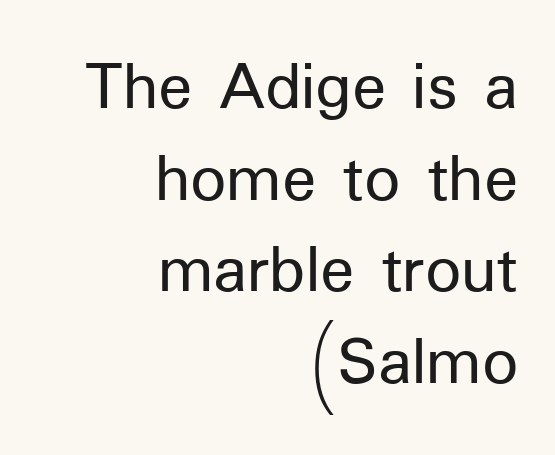
{"serif": "no", "italic": "no", "bold": "no", "weight": "regular", "width": "normal", "stroke_contrast": "low", "x_height": "medium", "monospaced": "no", "underline": "no", "align": "right", "line_spacing": "normal", "line_spacing_ratio": 1.29, "letter_spacing": "normal", "letter_spacing_em": 0.0, "glyph_px": 71}
